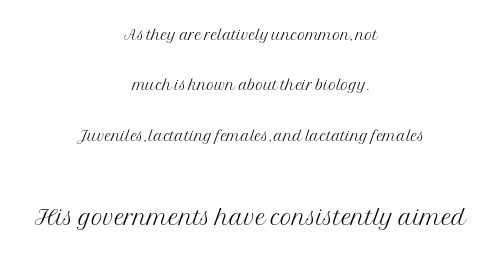
{"serif": "yes", "bold": "no", "weight": "light", "width": "normal", "stroke_contrast": "medium", "x_height": "medium", "monospaced": "no", "underline": "no", "align": "center", "line_spacing": "loose", "line_spacing_ratio": 2.4, "letter_spacing": "normal", "letter_spacing_em": 0.0, "larger_block": "second", "size_ratio": 1.52, "glyph_px": 32}
